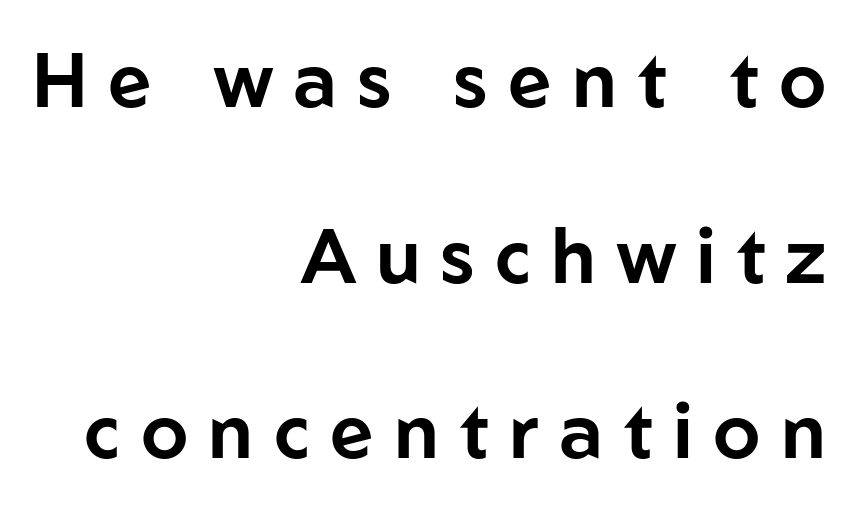
Q: Is the text italic (slanted)? A: No, it is upright.
Q: Is the typeface a serif or a sans-serif typeface? A: Sans-serif.
Q: Is the text underlined? A: No.
Q: How is the paragraph aligned? A: Right-aligned.
Q: Is the spacing between letters normal or unusually wide? A: Unusually wide.
Q: Is the spacing between lines tight, normal or loose? A: Loose.
Q: Width (condensed, normal, or wide)? A: Normal.
Q: Stroke contrast? A: Low.
Q: x-height? A: Medium.
Q: Monospaced? A: No.
